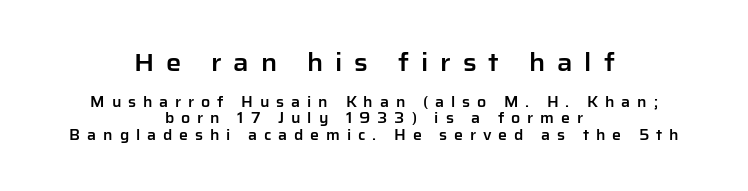
Q: Is the text italic (slanted)? A: No, it is upright.
Q: Is the text underlined? A: No.
Q: How is the paragraph aligned? A: Centered.
Q: Is the spacing between letters normal or unusually wide? A: Unusually wide.
Q: Which block of text is set in a larger size, the first (top) or the second (bottom)? A: The first (top) one.
